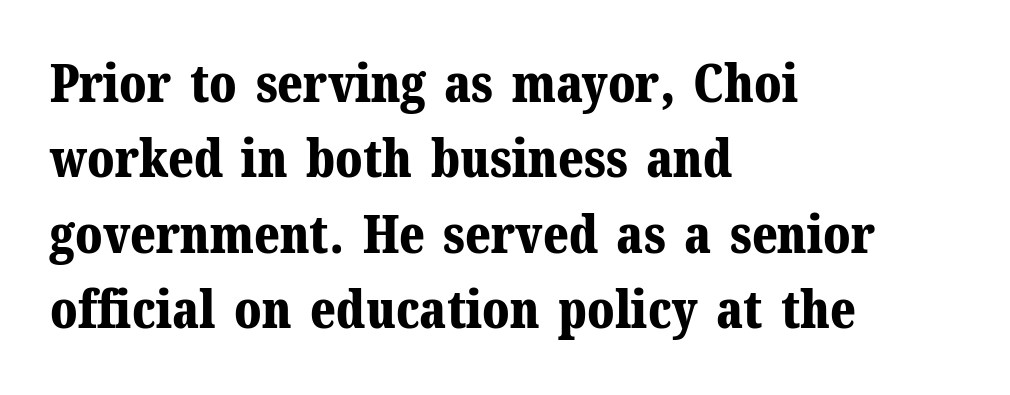
Q: Is the text bold? A: Yes.
Q: Is the text italic (slanted)? A: No, it is upright.
Q: Is the typeface a serif or a sans-serif typeface? A: Serif.
Q: Is the text underlined? A: No.
Q: How is the paragraph aligned? A: Left-aligned.
Q: Is the spacing between letters normal or unusually wide? A: Normal.
Q: Is the spacing between lines tight, normal or loose? A: Normal.
Q: Width (condensed, normal, or wide)? A: Normal.
Q: Stroke contrast? A: Medium.
Q: x-height? A: Medium.
Q: Monospaced? A: No.
